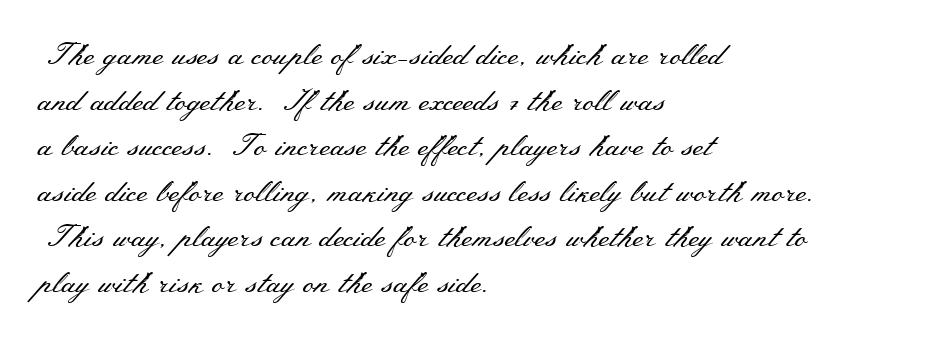
The image shows 30 px regular-weight, wide serif type; set left-aligned, normal line spacing (1.52x), normal letter spacing, not underlined; medium stroke contrast and a small x-height.
